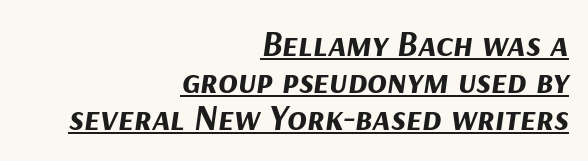
The image shows 36 px bold type, italic (leaning right); set right-aligned, tight line spacing (1.03x), normal letter spacing, underlined; medium stroke contrast and a medium x-height.
